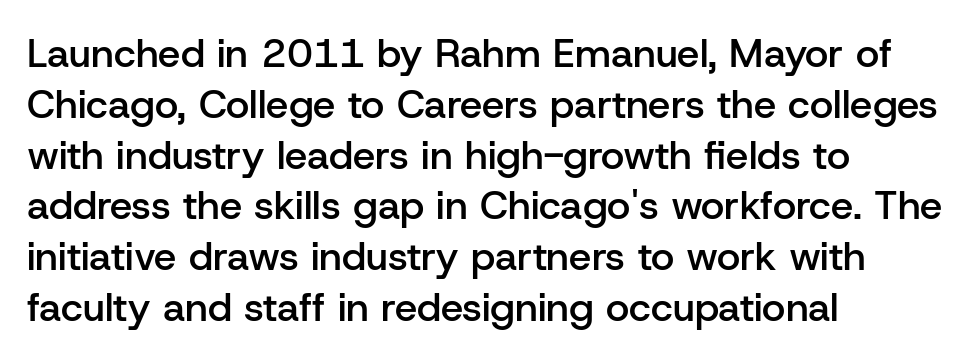
{"serif": "no", "italic": "no", "bold": "semi", "weight": "semibold", "width": "normal", "stroke_contrast": "low", "x_height": "medium", "monospaced": "no", "underline": "no", "align": "left", "line_spacing": "normal", "line_spacing_ratio": 1.27, "letter_spacing": "normal", "letter_spacing_em": 0.0, "glyph_px": 40}
